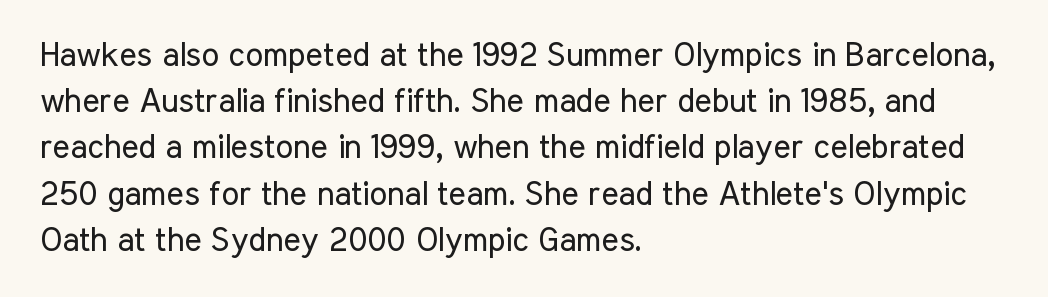
A light-to-regular cut is what we see here. Letter spacing: default. Anything drawn beneath the words? Only blank space. A roman cut, with each character standing at attention. A typesetter would call this proportional, since set widths differ per character.
